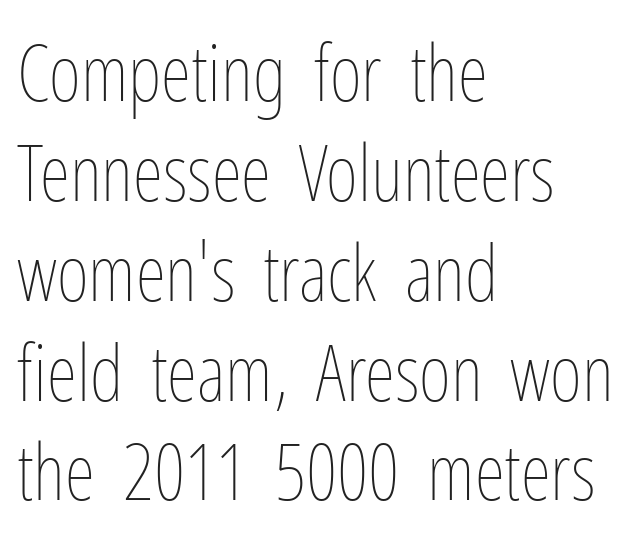
{"italic": "no", "bold": "no", "weight": "thin", "width": "condensed", "stroke_contrast": "low", "x_height": "medium", "monospaced": "no", "underline": "no", "align": "left", "line_spacing": "normal", "line_spacing_ratio": 1.28, "letter_spacing": "normal", "letter_spacing_em": 0.0, "glyph_px": 78}
